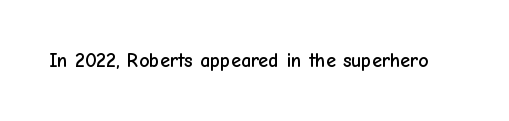
These lines keep a tight, regular rhythm from letter to letter. Unmarked baselines from the first word to the last. Italic: no, the glyphs are upright roman.
